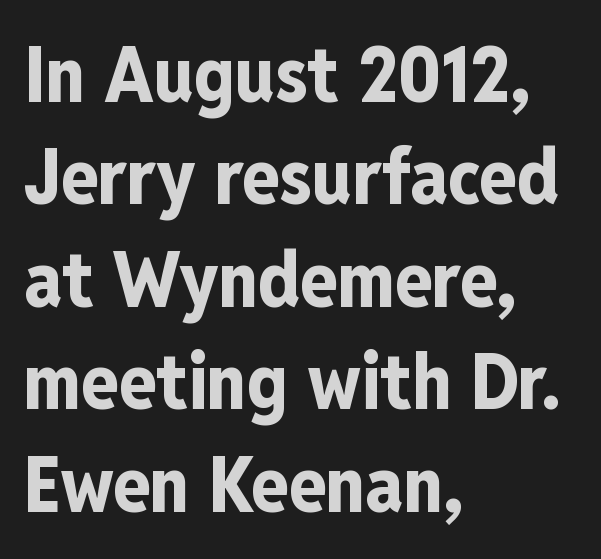
Q: Is the text bold? A: Yes.
Q: Is the text italic (slanted)? A: No, it is upright.
Q: Is the typeface a serif or a sans-serif typeface? A: Sans-serif.
Q: Is the text underlined? A: No.
Q: How is the paragraph aligned? A: Left-aligned.
Q: Is the spacing between letters normal or unusually wide? A: Normal.
Q: Is the spacing between lines tight, normal or loose? A: Normal.
Q: Width (condensed, normal, or wide)? A: Condensed.
Q: Stroke contrast? A: Low.
Q: x-height? A: Medium.
Q: Monospaced? A: No.
